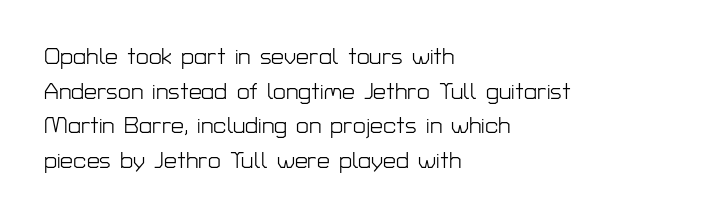
{"italic": "no", "bold": "no", "underline": "no", "align": "left", "line_spacing": "normal", "line_spacing_ratio": 1.51, "letter_spacing": "normal", "letter_spacing_em": 0.0, "glyph_px": 23}
